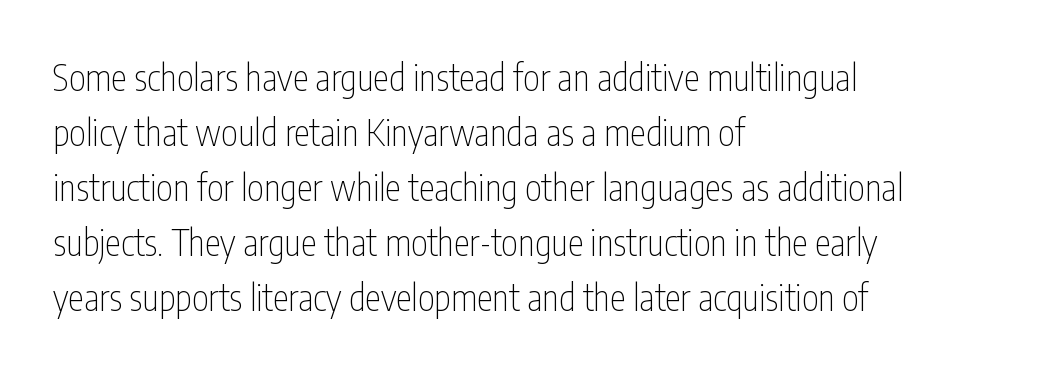
Q: Is the text bold? A: No.
Q: Is the text italic (slanted)? A: No, it is upright.
Q: Is the typeface a serif or a sans-serif typeface? A: Sans-serif.
Q: Is the text underlined? A: No.
Q: How is the paragraph aligned? A: Left-aligned.
Q: Is the spacing between letters normal or unusually wide? A: Normal.
Q: Is the spacing between lines tight, normal or loose? A: Normal.
Q: Width (condensed, normal, or wide)? A: Condensed.
Q: Stroke contrast? A: Low.
Q: x-height? A: Medium.
Q: Monospaced? A: No.
